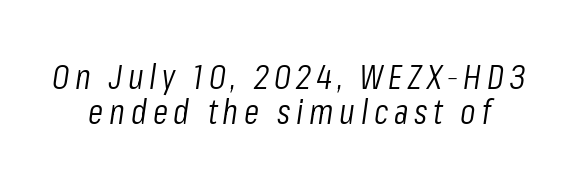
When letters slant like this, we call the style italic. The letters look calm and open, with moderate or lighter stems. The string is rendered with underlining switched off. Compared with typical paragraphs, the rows here are closer together. Varying glyph widths throughout — classic text-font behaviour.
